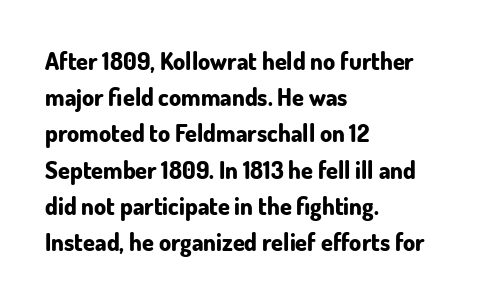
The image shows 24 px bold type, upright; set left-aligned, normal line spacing (1.51x), normal letter spacing, not underlined.
